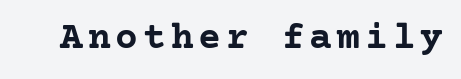
The image shows 38 px semibold serif type, upright; set not underlined; low stroke contrast and a medium x-height.
